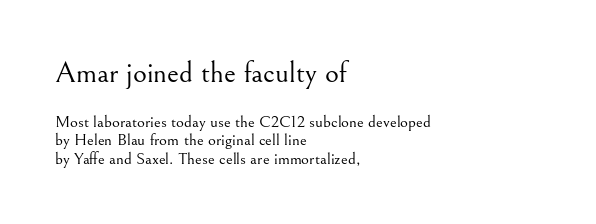
Q: Is the text bold? A: No.
Q: Is the text italic (slanted)? A: No, it is upright.
Q: Is the typeface a serif or a sans-serif typeface? A: Serif.
Q: Is the text underlined? A: No.
Q: How is the paragraph aligned? A: Left-aligned.
Q: Is the spacing between letters normal or unusually wide? A: Normal.
Q: Is the spacing between lines tight, normal or loose? A: Tight.
Q: Which block of text is set in a larger size, the first (top) or the second (bottom)? A: The first (top) one.
Q: Width (condensed, normal, or wide)? A: Normal.
Q: Stroke contrast? A: Medium.
Q: x-height? A: Small.
Q: Monospaced? A: No.
